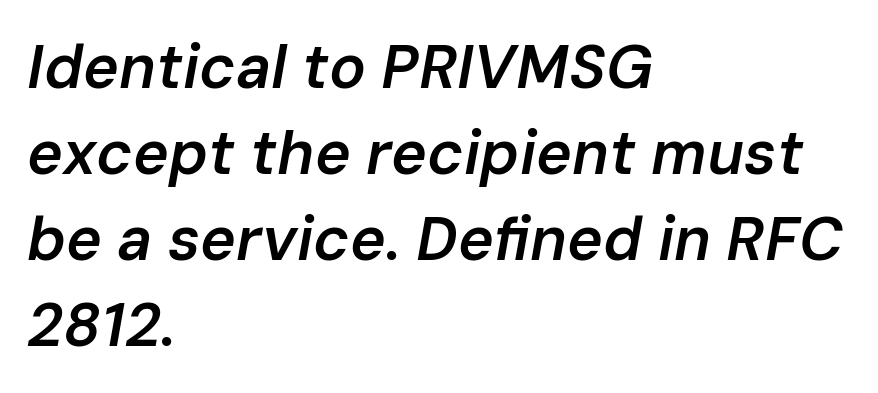
The image shows 61 px semibold type, italic (leaning right); set left-aligned, normal line spacing (1.41x), normal letter spacing, not underlined; low stroke contrast and a medium x-height.
